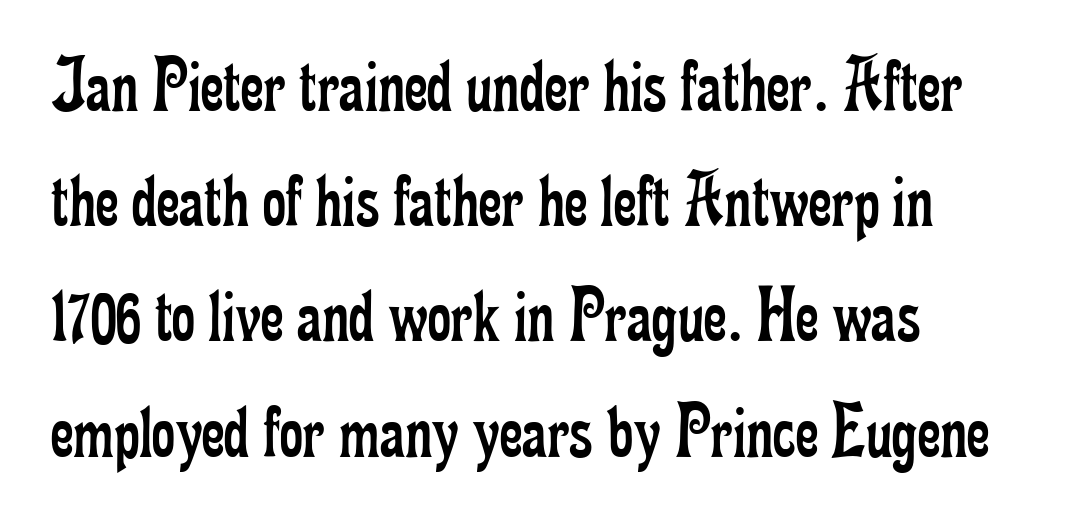
The image shows 80 px regular-weight, condensed serif type, upright; set left-aligned, normal line spacing (1.44x), normal letter spacing, not underlined; low stroke contrast and a small x-height.
